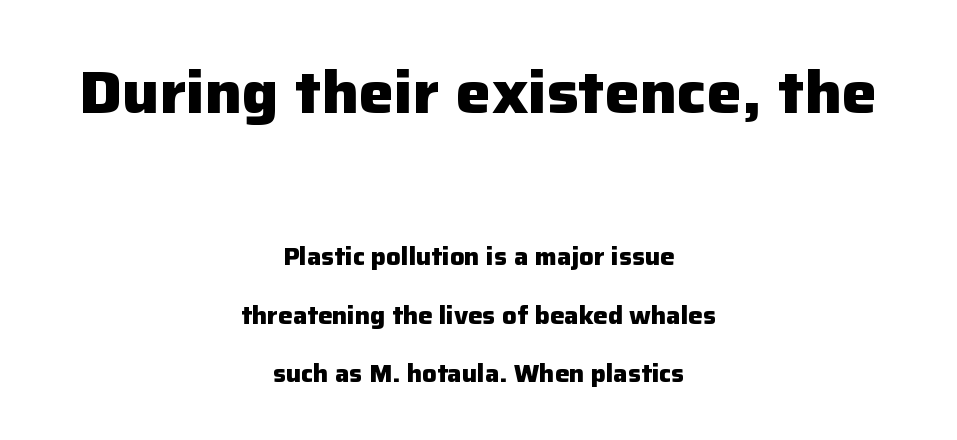
Q: Is the text bold? A: Yes.
Q: Is the text italic (slanted)? A: No, it is upright.
Q: Is the typeface a serif or a sans-serif typeface? A: Sans-serif.
Q: Is the text underlined? A: No.
Q: How is the paragraph aligned? A: Centered.
Q: Is the spacing between letters normal or unusually wide? A: Normal.
Q: Is the spacing between lines tight, normal or loose? A: Loose.
Q: Which block of text is set in a larger size, the first (top) or the second (bottom)? A: The first (top) one.
Q: Width (condensed, normal, or wide)? A: Normal.
Q: Stroke contrast? A: Low.
Q: x-height? A: Medium.
Q: Monospaced? A: No.
